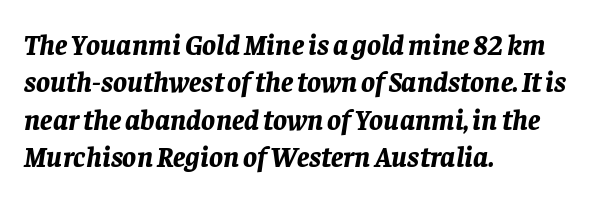
{"italic": "yes", "lean": "right", "slant_degrees": 8, "bold": "yes", "weight": "bold", "width": "normal", "stroke_contrast": "low", "x_height": "large", "monospaced": "no", "underline": "no", "align": "left", "line_spacing": "normal", "line_spacing_ratio": 1.29, "letter_spacing": "normal", "letter_spacing_em": 0.0, "glyph_px": 29}
